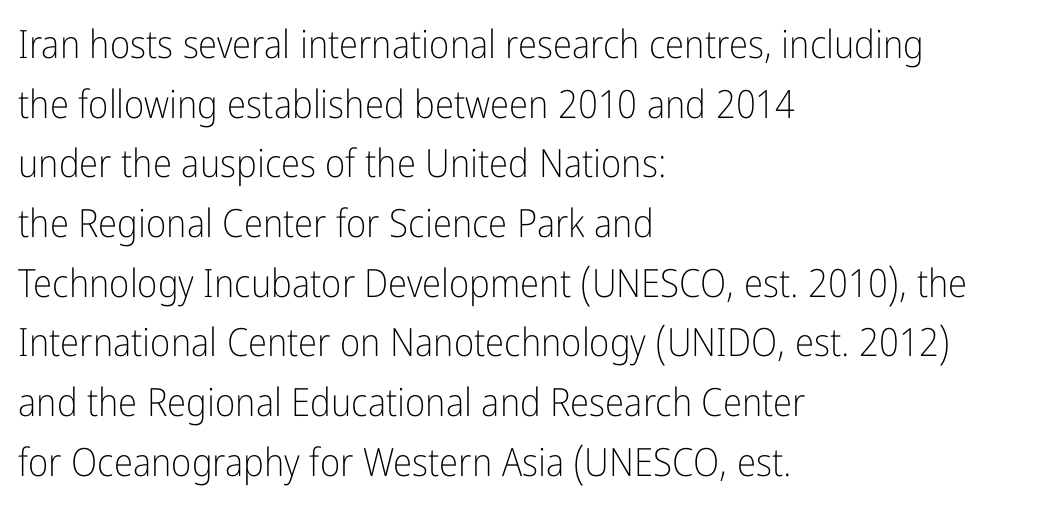
The typeface chosen for these lines omits serifs. Line spacing here is normal. You could call the tracking neutral — neither tight nor loose. The letters stand upright; this is a roman face. Left-aligned paragraph, ragged on the right.
